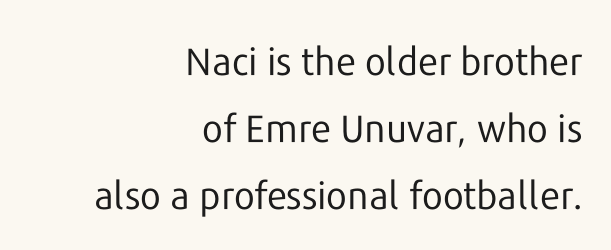
The image shows 38 px regular-weight sans-serif type, upright; set right-aligned, line spacing 1.76x, normal letter spacing, not underlined; low stroke contrast and a medium x-height.
